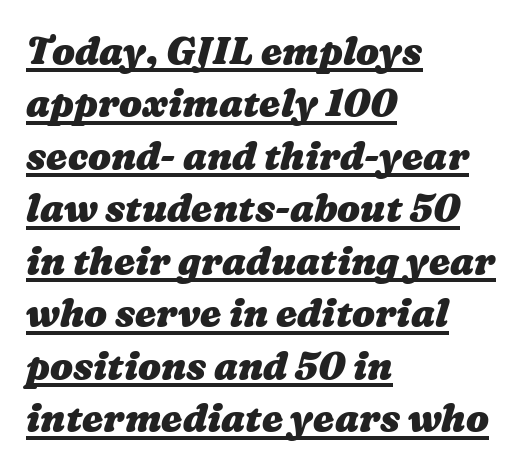
The image shows 38 px heavy, wide type; set left-aligned, normal line spacing (1.38x), normal letter spacing, underlined; medium stroke contrast and a medium x-height.
